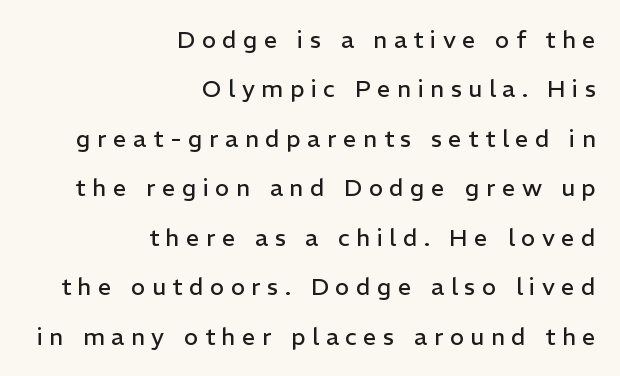
The image shows 24 px text type, upright; set right-aligned, loose line spacing (2.06x), unusually wide letter spacing (+0.27 em), not underlined.
